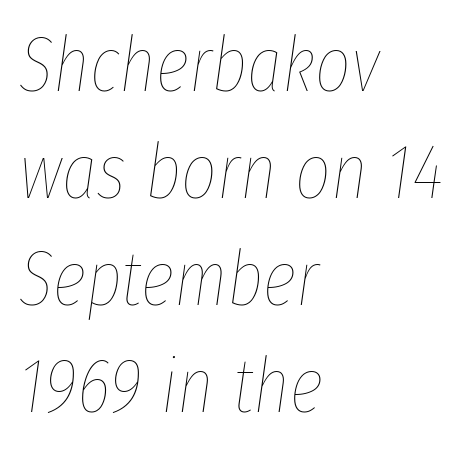
The tracking reads as untouched default to a designer's eye. Evenly set lines give the paragraph a standard silhouette. The lines are quadded left. Counters stay open thanks to moderate or lighter strokes. Italic? Definitely — the glyphs are oblique.
